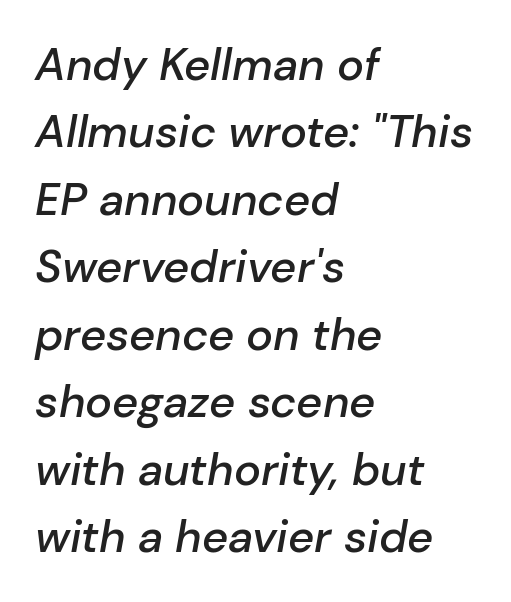
Q: Is the text bold? A: Semi-bold.
Q: Is the text italic (slanted)? A: Yes, it leans right by about 10 degrees.
Q: Is the text underlined? A: No.
Q: How is the paragraph aligned? A: Left-aligned.
Q: Is the spacing between letters normal or unusually wide? A: Normal.
Q: Is the spacing between lines tight, normal or loose? A: Normal.
Q: Width (condensed, normal, or wide)? A: Normal.
Q: Stroke contrast? A: Low.
Q: x-height? A: Medium.
Q: Monospaced? A: No.
